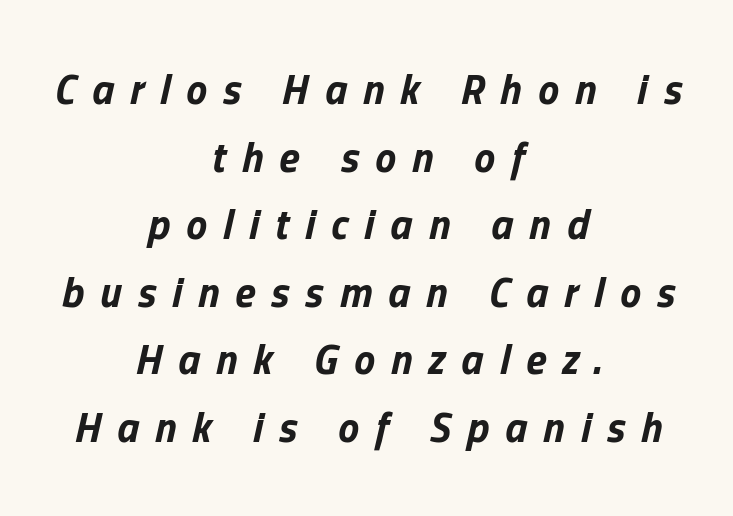
Q: Is the text bold? A: Yes.
Q: Is the text italic (slanted)? A: Yes, it leans right by about 13 degrees.
Q: Is the text underlined? A: No.
Q: How is the paragraph aligned? A: Centered.
Q: Is the spacing between letters normal or unusually wide? A: Unusually wide.
Q: Is the spacing between lines tight, normal or loose? A: Normal.
Q: Width (condensed, normal, or wide)? A: Normal.
Q: Stroke contrast? A: Low.
Q: x-height? A: Medium.
Q: Monospaced? A: No.
